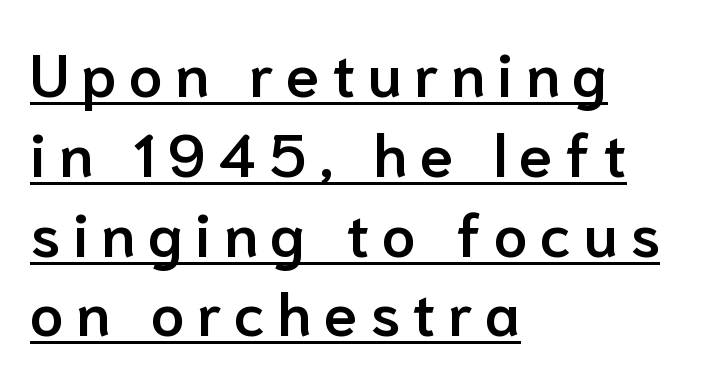
Q: Is the text bold? A: Semi-bold.
Q: Is the text italic (slanted)? A: No, it is upright.
Q: Is the typeface a serif or a sans-serif typeface? A: Sans-serif.
Q: Is the text underlined? A: Yes.
Q: How is the paragraph aligned? A: Left-aligned.
Q: Is the spacing between letters normal or unusually wide? A: Unusually wide.
Q: Is the spacing between lines tight, normal or loose? A: Normal.
Q: Width (condensed, normal, or wide)? A: Normal.
Q: Stroke contrast? A: Low.
Q: x-height? A: Medium.
Q: Monospaced? A: No.
